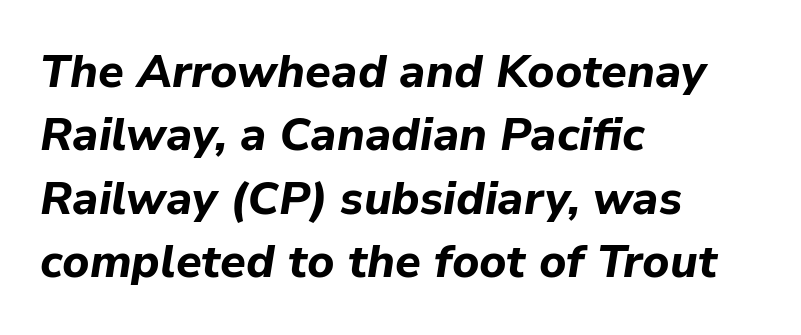
The image shows 46 px bold type, italic (leaning right); set left-aligned, normal line spacing (1.38x), normal letter spacing, not underlined; low stroke contrast and a medium x-height.
